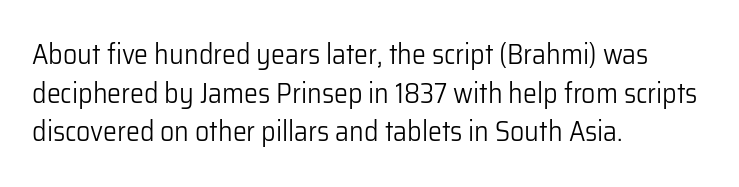
Normally led — the rows are evenly, conventionally spaced. The rendering uses natural spacing where letterforms have individual widths. The cut favours lightness, reaching ordinary text weight at its darkest. The font family rendered here belongs to the sans-serif group.
